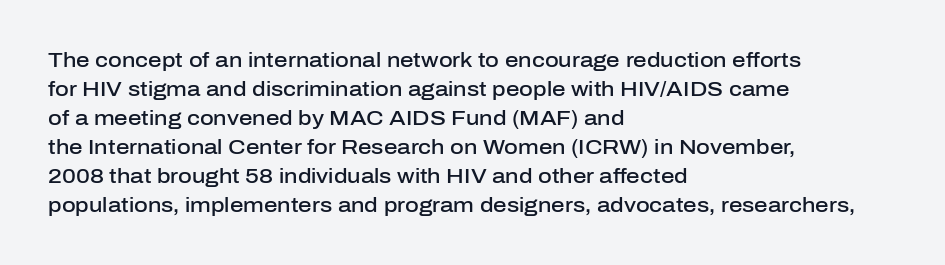
{"italic": "no", "bold": "semi", "underline": "no", "align": "left", "line_spacing": "normal", "line_spacing_ratio": 1.38, "letter_spacing": "normal", "letter_spacing_em": 0.0, "glyph_px": 21}
